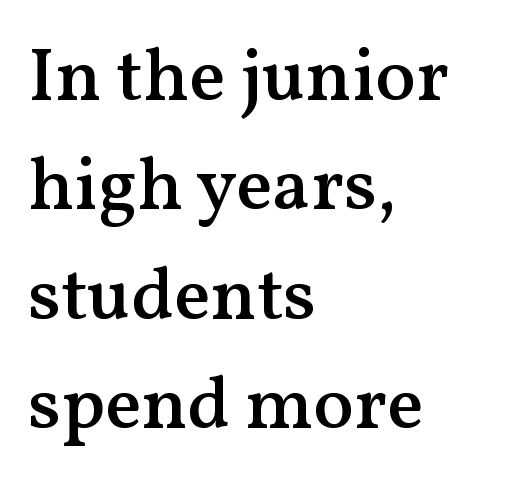
The image shows 75 px semibold serif type, upright; set left-aligned, normal line spacing (1.46x), normal letter spacing, not underlined; medium stroke contrast and a medium x-height.
